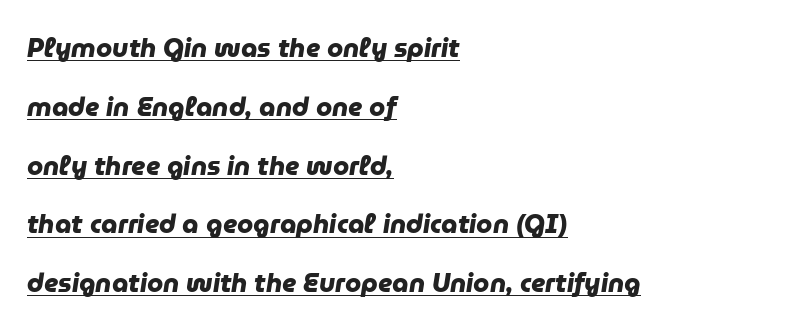
Visually the block forms a straight wall on the left and a jagged coastline on the right. Honestly, the rows look like they've been pulled way apart. This sample carries an underscore along the baseline area. Compared with an ordinary text face, these strokes are far heavier — a full bold. You could call the tracking neutral — neither tight nor loose.
